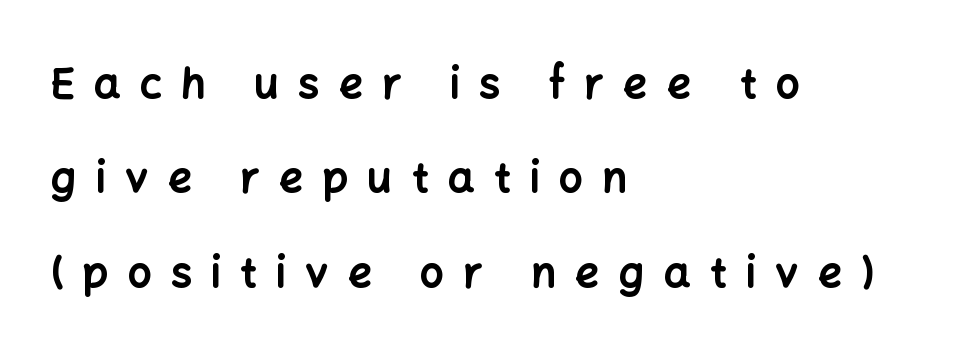
Is this a fixed-width face? No — the glyphs have proportional, varying widths. The letters stand upright; this is a roman face. Has an underline been added? It has not. The face used here is rendered with a markedly widened letterfit. The text block is weighted toward the left margin, trailing off unevenly rightward. Check where the strokes stop: nothing finishes them off — pure sans.
